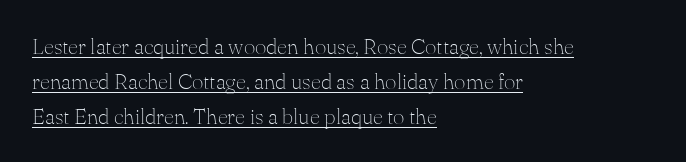
{"italic": "no", "bold": "no", "underline": "yes", "align": "left", "line_spacing": "normal", "line_spacing_ratio": 1.59, "letter_spacing": "normal", "letter_spacing_em": 0.0, "glyph_px": 22}
